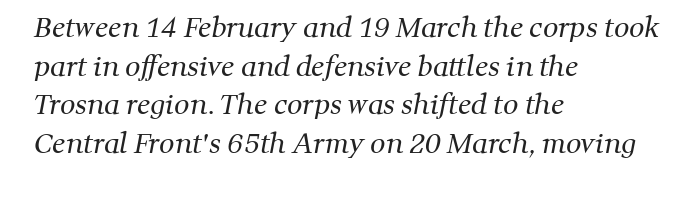
Q: Is the text bold? A: No.
Q: Is the text underlined? A: No.
Q: How is the paragraph aligned? A: Left-aligned.
Q: Is the spacing between letters normal or unusually wide? A: Normal.
Q: Is the spacing between lines tight, normal or loose? A: Normal.
